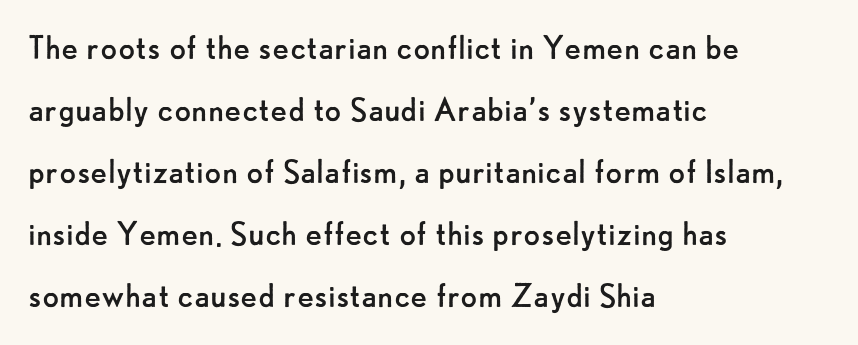
Check where the strokes stop: nothing finishes them off — pure sans. Has an underline been added? It has not. No italicization has been applied; the sample stays upright. The tracking reads as untouched default to a designer's eye. The characters are drawn with everyday or finer stroke widths.
